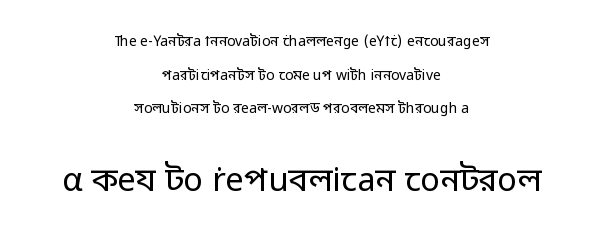
Q: Is the text bold? A: No.
Q: Is the text italic (slanted)? A: No, it is upright.
Q: Is the typeface a serif or a sans-serif typeface? A: Sans-serif.
Q: Is the text underlined? A: No.
Q: How is the paragraph aligned? A: Centered.
Q: Is the spacing between letters normal or unusually wide? A: Normal.
Q: Is the spacing between lines tight, normal or loose? A: Loose.
Q: Which block of text is set in a larger size, the first (top) or the second (bottom)? A: The second (bottom) one.
Q: Width (condensed, normal, or wide)? A: Normal.
Q: Stroke contrast? A: Low.
Q: x-height? A: Medium.
Q: Monospaced? A: No.
